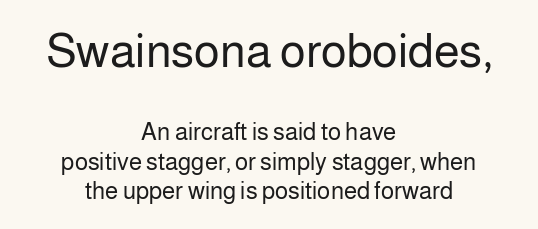
Scale decreases going downward across the two blocks. Character widths vary here, with narrow letters taking less room than wide ones. Short note: letters normally spaced. The characters are drawn with everyday or finer stroke widths. The specimen reads as upright at a glance.
